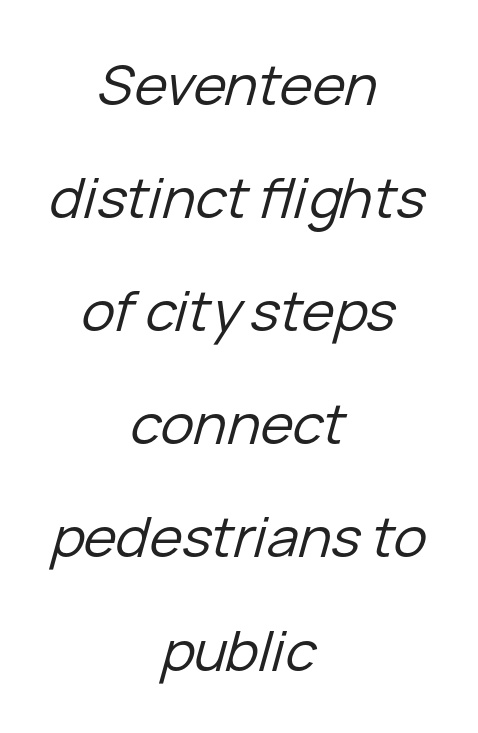
Q: Is the text bold? A: No.
Q: Is the text italic (slanted)? A: Yes, it leans right by about 15 degrees.
Q: Is the text underlined? A: No.
Q: How is the paragraph aligned? A: Centered.
Q: Is the spacing between letters normal or unusually wide? A: Normal.
Q: Is the spacing between lines tight, normal or loose? A: Loose.
Q: Width (condensed, normal, or wide)? A: Normal.
Q: Stroke contrast? A: Low.
Q: x-height? A: Medium.
Q: Monospaced? A: No.
